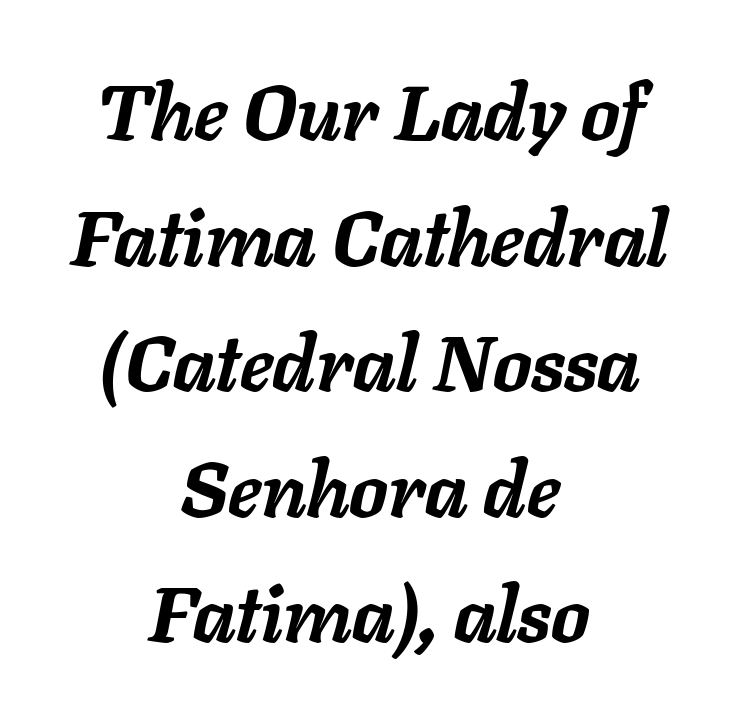
Q: Is the text bold? A: Yes.
Q: Is the text italic (slanted)? A: Yes, it leans right by about 11 degrees.
Q: Is the text underlined? A: No.
Q: How is the paragraph aligned? A: Centered.
Q: Is the spacing between letters normal or unusually wide? A: Normal.
Q: Is the spacing between lines tight, normal or loose? A: Normal.
Q: Width (condensed, normal, or wide)? A: Normal.
Q: Stroke contrast? A: Low.
Q: x-height? A: Medium.
Q: Monospaced? A: No.
